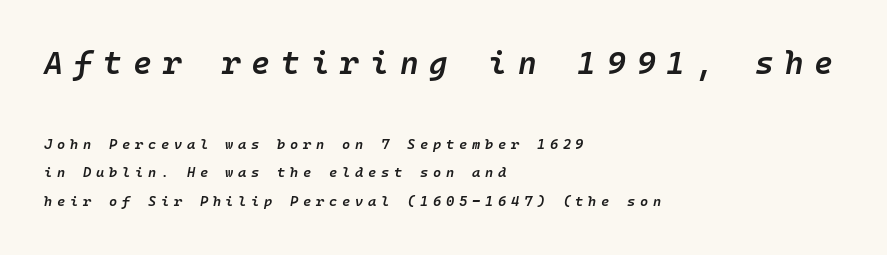
The image shows 32 px semibold type, italic (leaning right); set left-aligned, loose line spacing (2.06x), unusually wide letter spacing (+0.34 em), not underlined; the first (top) block is 2.29x larger; low stroke contrast and a medium x-height.
